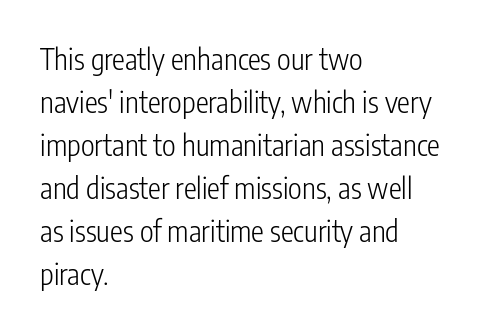
Rendered with straight, roman letterforms. The gaps between neighbouring characters are ordinary and unremarkable. Vertical stems look standard width or narrower in stroke. The zone under the glyphs is completely vacant. You can tell from the bare stems that sans-serif type was used. A classic flush-left, rag-right setting is used for this passage.
